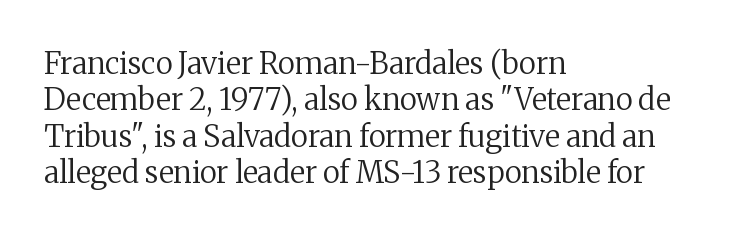
{"serif": "yes", "italic": "no", "bold": "no", "weight": "regular", "width": "normal", "stroke_contrast": "medium", "x_height": "medium", "monospaced": "no", "underline": "no", "align": "left", "line_spacing_ratio": 1.21, "letter_spacing": "normal", "letter_spacing_em": 0.0, "glyph_px": 30}
